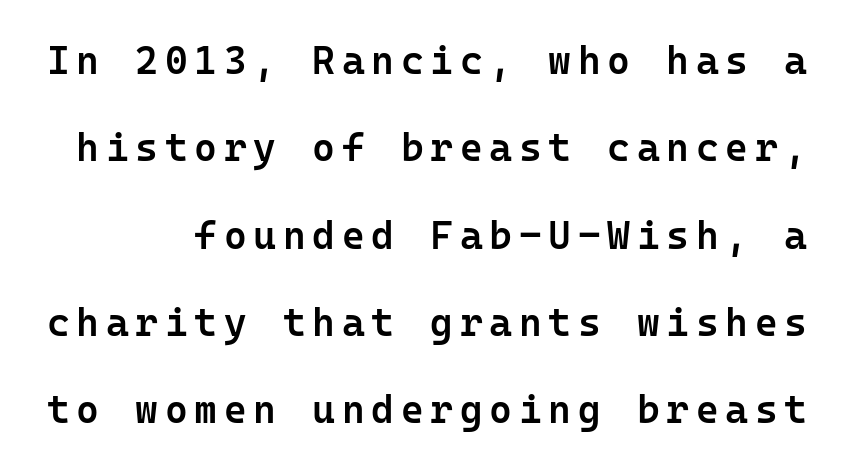
{"serif": "no", "italic": "no", "bold": "semi", "weight": "semibold", "width": "normal", "stroke_contrast": "low", "x_height": "medium", "monospaced": "yes", "underline": "no", "line_spacing": "loose", "line_spacing_ratio": 2.24, "glyph_px": 39}
